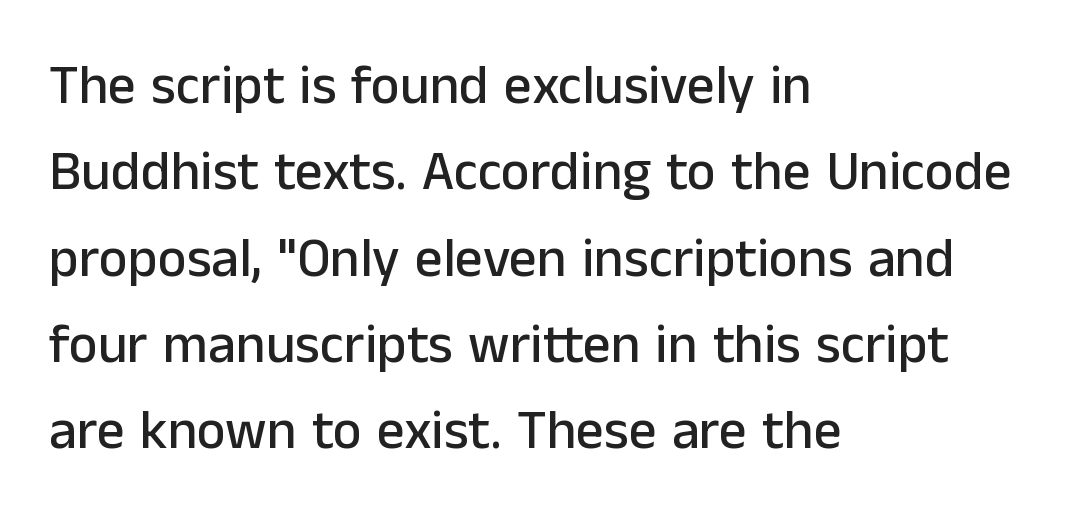
Words appear dense and cohesive because spacing is normal. Each new line begins a customary step beneath the previous one. Look at the bottom of the vertical strokes: they stop flat, with no serifs. The axis of the letterforms is exactly vertical. Descenders are the only things crossing below the line.
